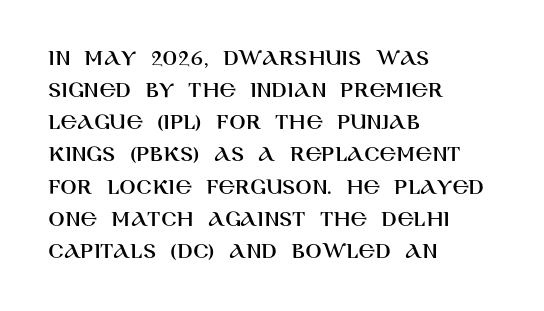
{"italic": "no", "underline": "no", "align": "left", "line_spacing": "normal", "line_spacing_ratio": 1.34, "letter_spacing": "normal", "letter_spacing_em": 0.0, "glyph_px": 24}
